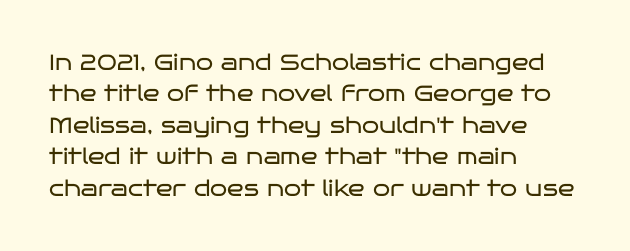
Q: Is the text bold? A: No.
Q: Is the text italic (slanted)? A: No, it is upright.
Q: Is the text underlined? A: No.
Q: How is the paragraph aligned? A: Left-aligned.
Q: Is the spacing between letters normal or unusually wide? A: Normal.
Q: Is the spacing between lines tight, normal or loose? A: Normal.
